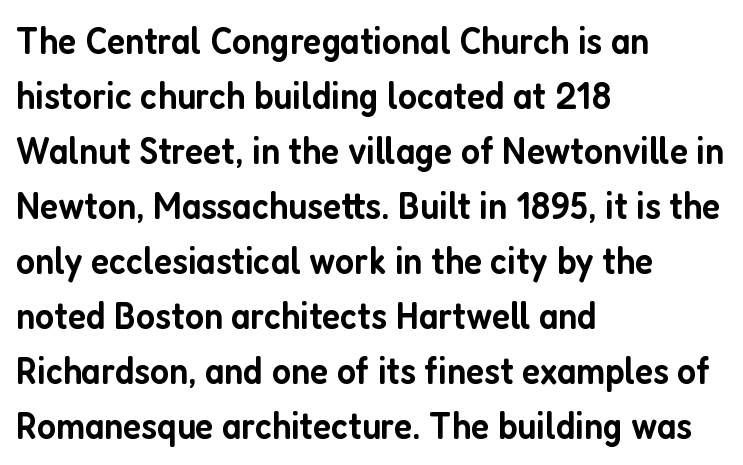
The letters carry no serifs — their stems end cleanly without finishing strokes. Interline gaps are of average width in this sample. The lettering stays uniformly vertical, giving the passage a roman look. Standard letterfit; no display-style spreading of the glyphs. The rendering uses natural spacing where letterforms have individual widths.
